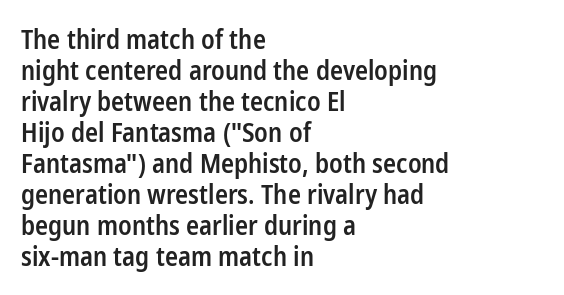
Q: Is the text bold? A: Semi-bold.
Q: Is the text italic (slanted)? A: No, it is upright.
Q: Is the text underlined? A: No.
Q: How is the paragraph aligned? A: Left-aligned.
Q: Is the spacing between letters normal or unusually wide? A: Normal.
